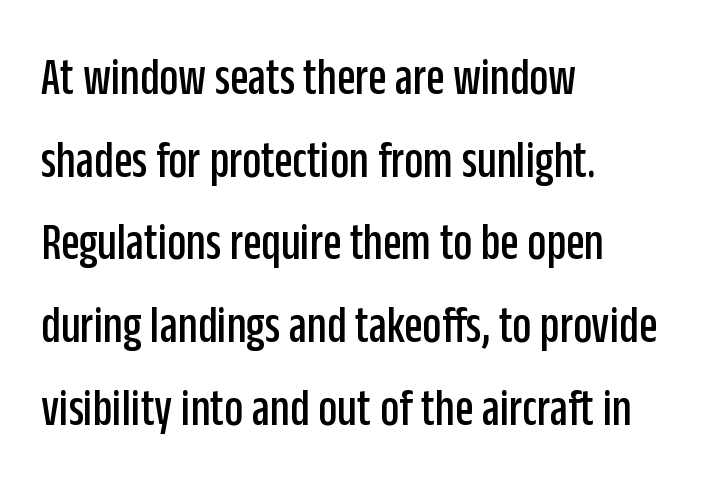
Serif or sans? Sans — the stroke terminals are bare. Proportional: the letters do not fall into vertical columns. This is roman type, the default non-slanted kind. Typeset ragged right — the left edge is the straight one.
